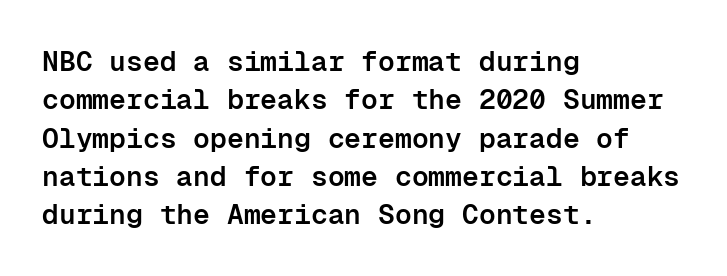
{"serif": "no", "italic": "no", "bold": "semi", "weight": "semibold", "width": "normal", "stroke_contrast": "low", "x_height": "medium", "monospaced": "yes", "underline": "no", "align": "left", "line_spacing": "normal", "line_spacing_ratio": 1.37, "letter_spacing": "normal", "letter_spacing_em": 0.0, "glyph_px": 28}
